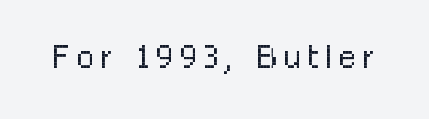
{"serif": "no", "italic": "no", "bold": "no", "weight": "light", "width": "condensed", "stroke_contrast": "low", "x_height": "medium", "monospaced": "no", "underline": "no", "glyph_px": 46}
